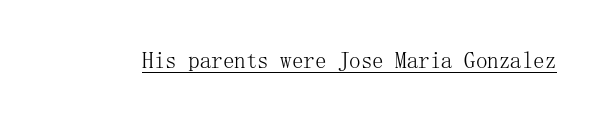
The image shows 23 px text type, upright; set normal letter spacing, underlined.
